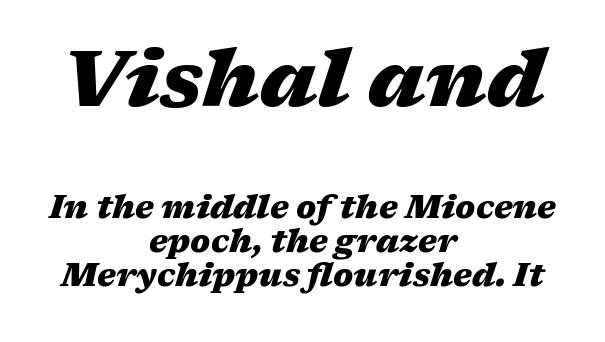
Summary of vertical rhythm: compact, with narrow interline spacing. Check the space under the baseline: it is left empty. A centered setting, common on invitations and titles, is used for this passage. The emphasis by scale lands on block number one, above.
